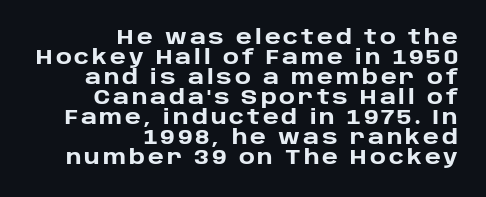
The image shows 20 px bold type, upright; set right-aligned, tight line spacing (1.0x), not underlined.
